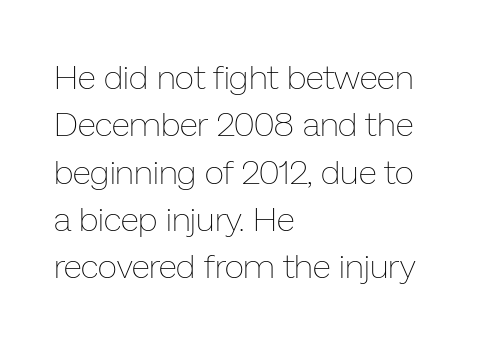
The compositor pushed each line to the left boundary. These lines are rendered in a variable-pitch font. The letters stand straight up with perfectly vertical stems. The face used here is rendered with its standard letterfit. The line-height multiplier appears to be the usual default.
